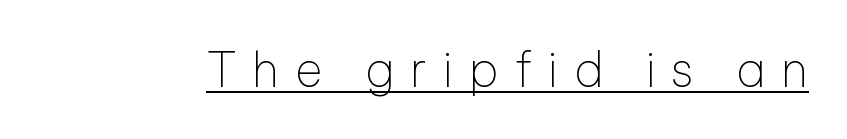
Every character sits straight up, as roman type does. The letters advance in unequal steps, a hallmark of proportional type. No chunkiness to these letters — they're not bold. The passage shown has open, widely tracked lettering throughout. The words here are underlined.
